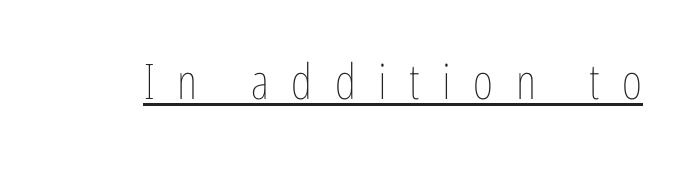
The axis of the letterforms is exactly vertical. No heavy texture on the line: the type isn't bold. Characters follow at a spacing far wider than the type designer built in. You could not count columns in this text — the font is proportionally spaced. Notice how a bar underscores the lettering throughout.
